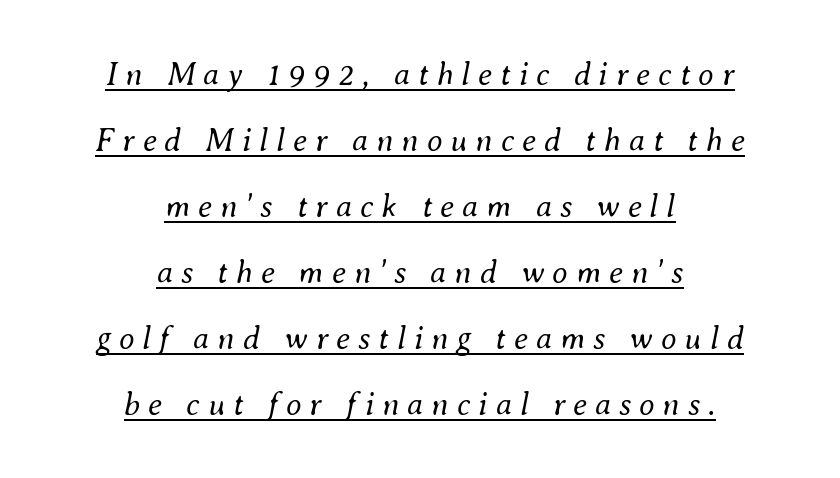
{"italic": "yes", "lean": "right", "slant_degrees": 8, "bold": "no", "weight": "regular", "width": "normal", "stroke_contrast": "medium", "x_height": "small", "monospaced": "no", "underline": "yes", "align": "center", "line_spacing": "loose", "line_spacing_ratio": 2.06, "letter_spacing": "wide", "letter_spacing_em": 0.25, "glyph_px": 32}
